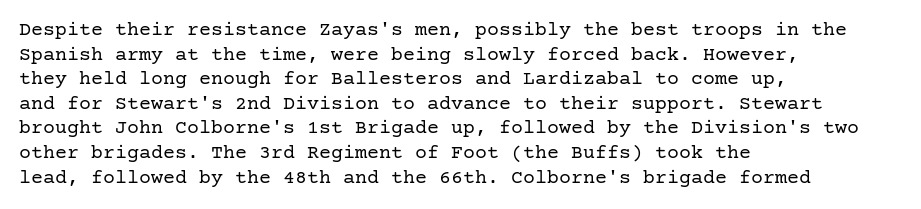
Q: Is the text bold? A: No.
Q: Is the text italic (slanted)? A: No, it is upright.
Q: Is the text underlined? A: No.
Q: How is the paragraph aligned? A: Left-aligned.
Q: Is the spacing between letters normal or unusually wide? A: Normal.
